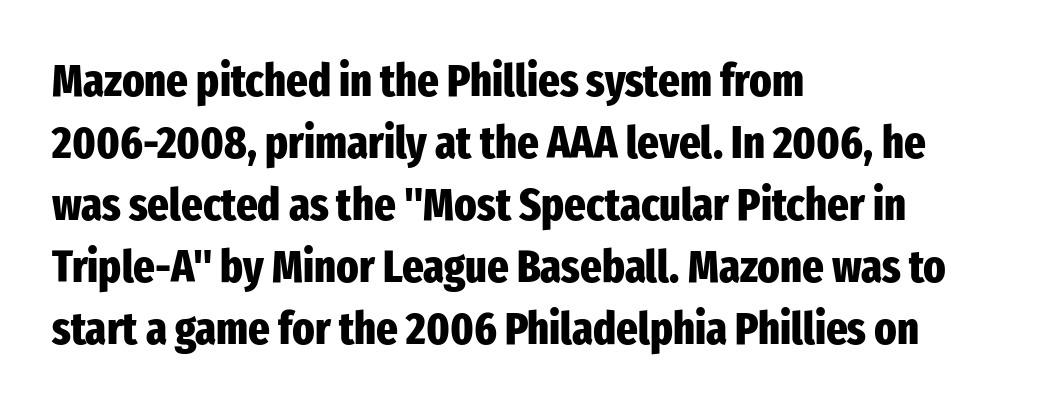
Q: Is the text bold? A: Yes.
Q: Is the text italic (slanted)? A: No, it is upright.
Q: Is the typeface a serif or a sans-serif typeface? A: Sans-serif.
Q: Is the text underlined? A: No.
Q: How is the paragraph aligned? A: Left-aligned.
Q: Is the spacing between letters normal or unusually wide? A: Normal.
Q: Is the spacing between lines tight, normal or loose? A: Normal.
Q: Width (condensed, normal, or wide)? A: Condensed.
Q: Stroke contrast? A: Low.
Q: x-height? A: Medium.
Q: Monospaced? A: No.
